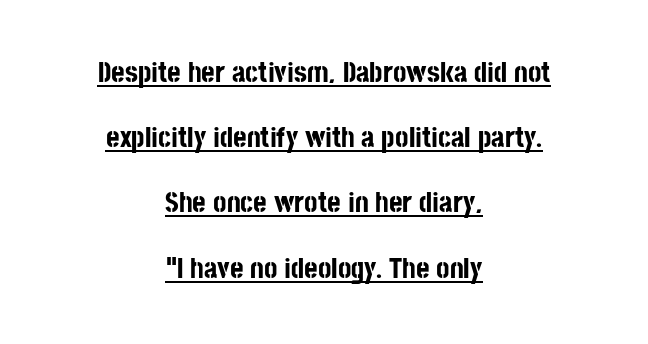
The image shows 29 px bold, condensed sans-serif type, upright; set centered, loose line spacing (2.25x), normal letter spacing, underlined; low stroke contrast and a large x-height.
